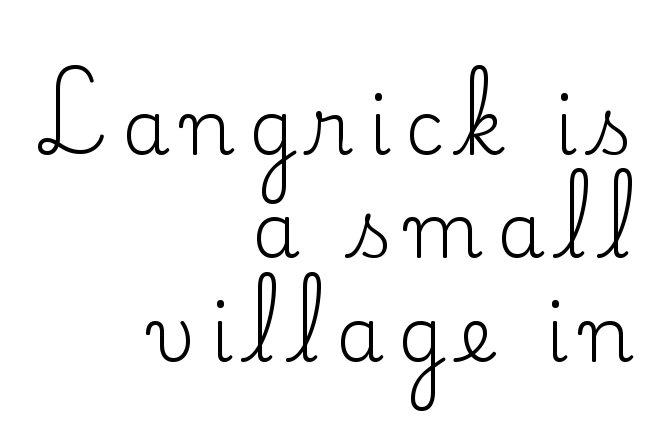
Q: Is the text bold? A: No.
Q: Is the text italic (slanted)? A: No, it is upright.
Q: Is the text underlined? A: No.
Q: How is the paragraph aligned? A: Right-aligned.
Q: Is the spacing between lines tight, normal or loose? A: Normal.
Q: Width (condensed, normal, or wide)? A: Normal.
Q: Stroke contrast? A: Low.
Q: x-height? A: Small.
Q: Monospaced? A: No.
